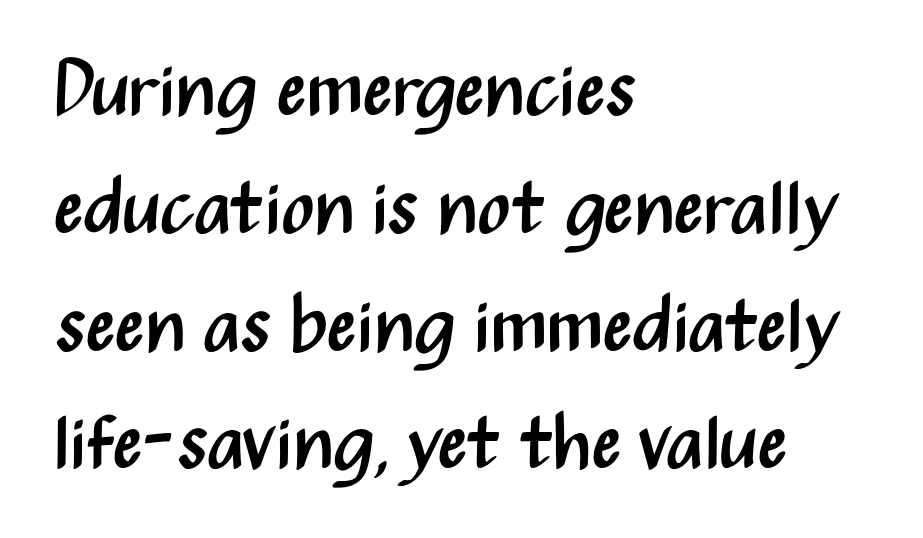
{"serif": "no", "italic": "no", "bold": "no", "weight": "regular", "width": "condensed", "stroke_contrast": "medium", "x_height": "medium", "monospaced": "no", "underline": "no", "align": "left", "line_spacing": "normal", "line_spacing_ratio": 1.53, "letter_spacing": "normal", "letter_spacing_em": 0.0, "glyph_px": 77}
